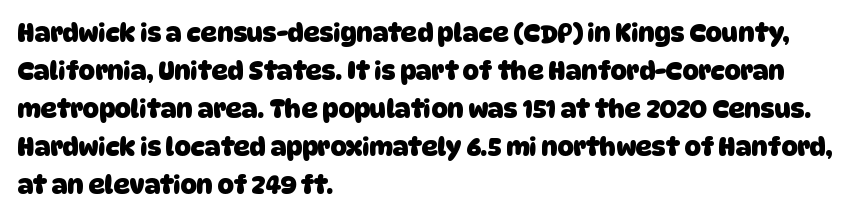
{"bold": "yes", "underline": "no", "align": "left", "line_spacing": "normal", "line_spacing_ratio": 1.52, "letter_spacing": "normal", "letter_spacing_em": 0.0, "glyph_px": 25}
